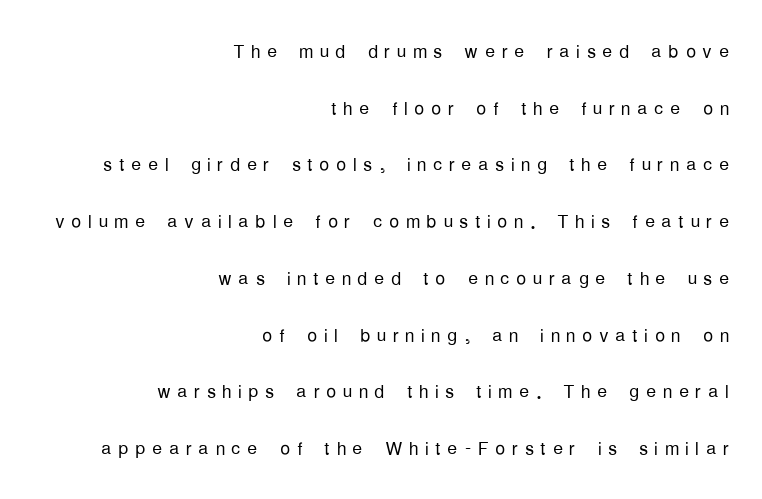
Q: Is the text bold? A: No.
Q: Is the text italic (slanted)? A: No, it is upright.
Q: Is the text underlined? A: No.
Q: How is the paragraph aligned? A: Right-aligned.
Q: Is the spacing between letters normal or unusually wide? A: Unusually wide.
Q: Is the spacing between lines tight, normal or loose? A: Loose.
